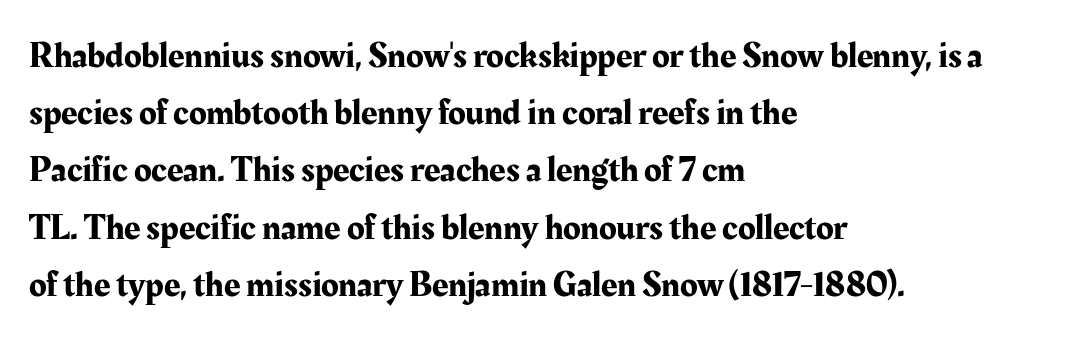
Ordinary non-slanted type is in use. Character widths vary here, with narrow letters taking less room than wide ones. No word sits above an underline. Observe the ordinary spacing: letters are neighbours, not strangers. Left-aligned paragraph, ragged on the right.
